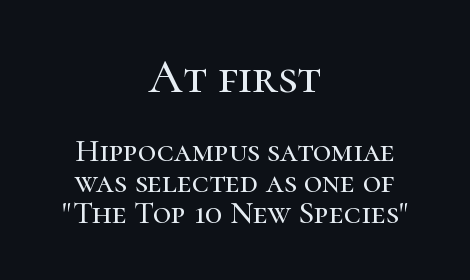
Q: Is the text italic (slanted)? A: No, it is upright.
Q: Is the typeface a serif or a sans-serif typeface? A: Serif.
Q: Is the text underlined? A: No.
Q: How is the paragraph aligned? A: Centered.
Q: Is the spacing between letters normal or unusually wide? A: Normal.
Q: Is the spacing between lines tight, normal or loose? A: Tight.
Q: Which block of text is set in a larger size, the first (top) or the second (bottom)? A: The first (top) one.
Q: Width (condensed, normal, or wide)? A: Normal.
Q: Stroke contrast? A: High.
Q: x-height? A: Medium.
Q: Monospaced? A: No.
